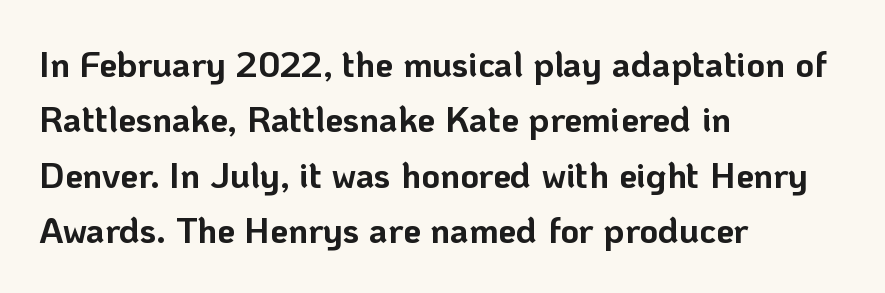
Q: Is the text bold? A: Yes.
Q: Is the text italic (slanted)? A: No, it is upright.
Q: Is the typeface a serif or a sans-serif typeface? A: Sans-serif.
Q: Is the text underlined? A: No.
Q: How is the paragraph aligned? A: Left-aligned.
Q: Is the spacing between letters normal or unusually wide? A: Normal.
Q: Is the spacing between lines tight, normal or loose? A: Normal.
Q: Width (condensed, normal, or wide)? A: Normal.
Q: Stroke contrast? A: Low.
Q: x-height? A: Medium.
Q: Monospaced? A: No.
